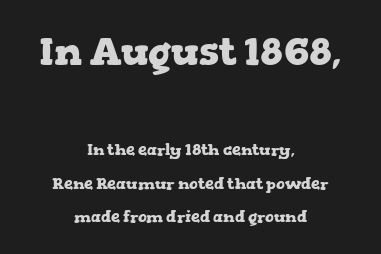
The whitespace from short lines is split evenly between both sides. This sample uses a serif face. Leading: increased. A typesetter would call this proportional, since set widths differ per character. The strokes are fattened all the way to bold.
